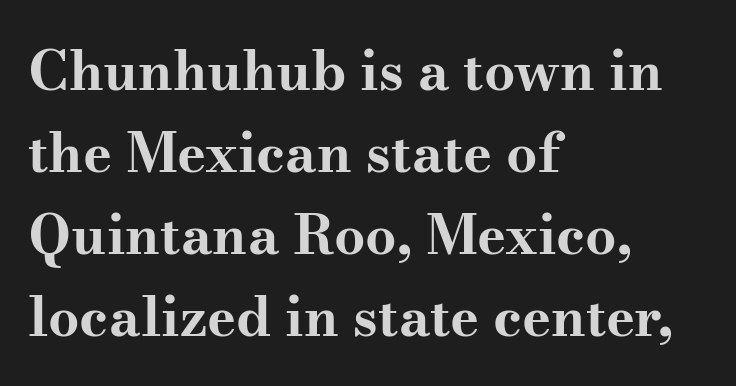
Q: Is the text bold? A: Yes.
Q: Is the text italic (slanted)? A: No, it is upright.
Q: Is the typeface a serif or a sans-serif typeface? A: Serif.
Q: Is the text underlined? A: No.
Q: How is the paragraph aligned? A: Left-aligned.
Q: Is the spacing between letters normal or unusually wide? A: Normal.
Q: Is the spacing between lines tight, normal or loose? A: Normal.
Q: Width (condensed, normal, or wide)? A: Wide.
Q: Stroke contrast? A: Medium.
Q: x-height? A: Small.
Q: Monospaced? A: No.
